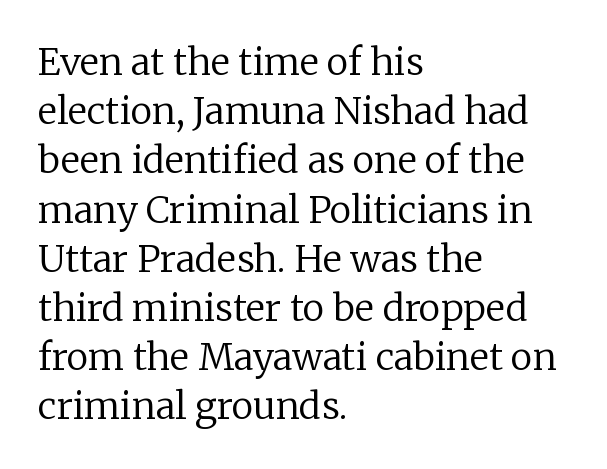
The image shows 37 px regular-weight serif type, upright; set left-aligned, normal line spacing (1.33x), normal letter spacing, not underlined; low stroke contrast and a medium x-height.
